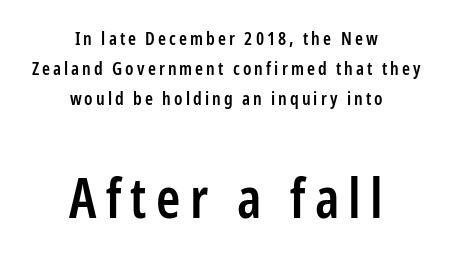
The image shows 55 px semibold, condensed sans-serif type, upright; set centered, normal line spacing (1.67x), not underlined; the second (bottom) block is 3.06x larger; low stroke contrast and a medium x-height.
